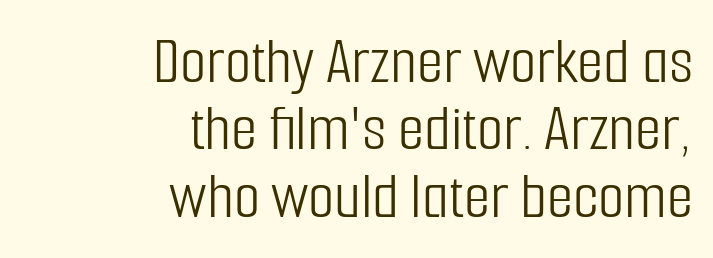
{"serif": "no", "italic": "no", "bold": "no", "weight": "light", "width": "condensed", "stroke_contrast": "low", "x_height": "medium", "monospaced": "no", "underline": "no", "align": "right", "line_spacing": "tight", "line_spacing_ratio": 0.99, "letter_spacing": "normal", "letter_spacing_em": 0.0, "glyph_px": 68}
